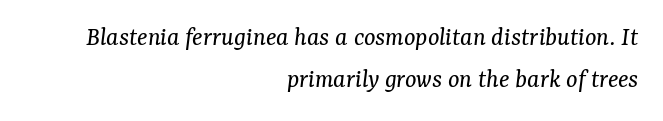
{"italic": "yes", "lean": "right", "slant_degrees": 7, "bold": "no", "underline": "no", "align": "right", "line_spacing": "normal", "line_spacing_ratio": 1.56, "letter_spacing": "normal", "letter_spacing_em": 0.0, "glyph_px": 27}
